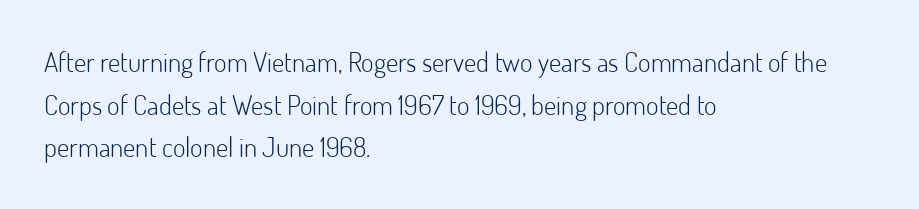
The image shows 27 px text type, upright; set left-aligned, normal line spacing (1.58x), normal letter spacing, not underlined.
